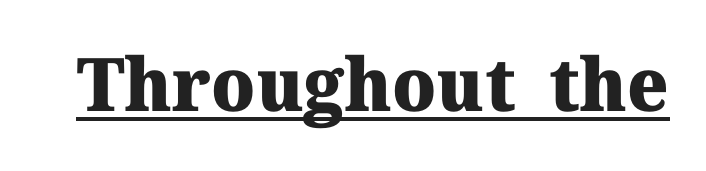
The rendering uses natural spacing where letterforms have individual widths. The font is running at its bold setting. The type is set solid horizontally, with unmodified tracking. Has an underline been added? It has. The face used here is seriffed, in the tradition of book romans. In terms of posture, this sample is upright.
